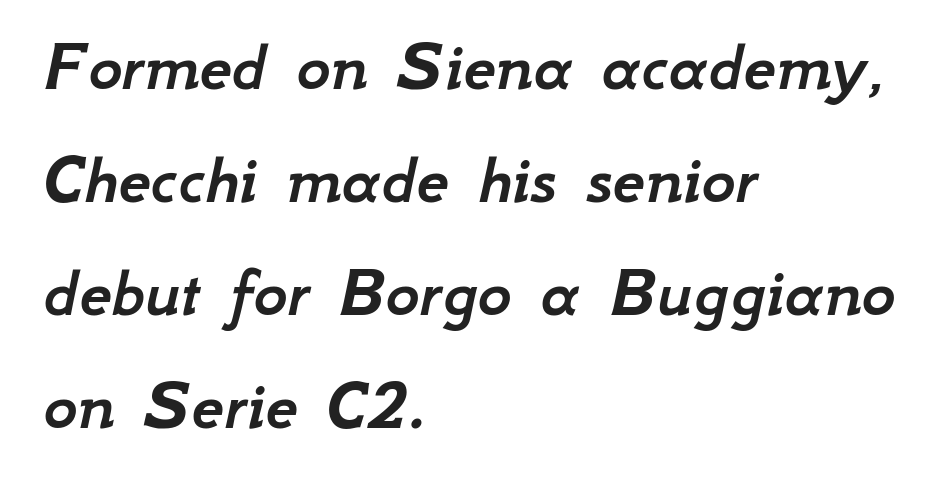
{"italic": "yes", "lean": "right", "slant_degrees": 12, "width": "normal", "stroke_contrast": "low", "x_height": "small", "monospaced": "no", "underline": "no", "align": "left", "line_spacing": "normal", "line_spacing_ratio": 1.55, "letter_spacing": "normal", "letter_spacing_em": 0.0, "glyph_px": 73}
